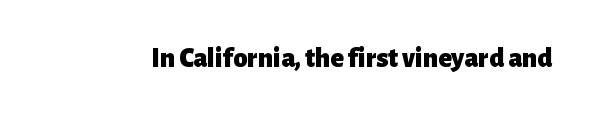
Is the type bold? Yes — the strokes are clearly thick and heavy. In terms of letterspacing, this is plain default setting. The space directly below the letters is spotless. Check where the strokes stop: nothing finishes them off — pure sans. Each letter keeps its own natural width here, so spacing adapts to shape.
